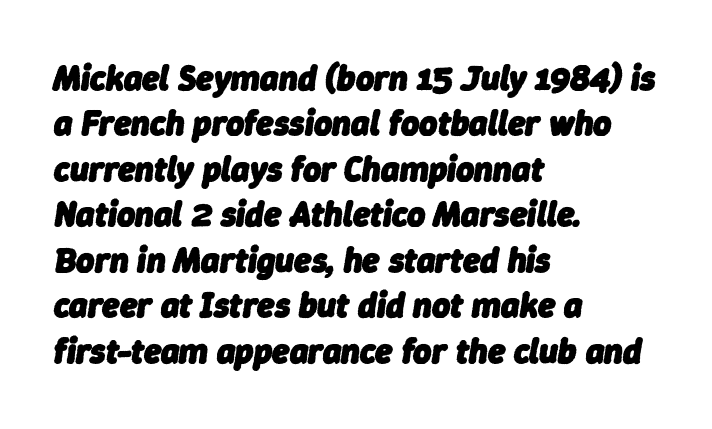
The image shows 35 px heavy type, italic (leaning right); set left-aligned, normal line spacing (1.3x), normal letter spacing, not underlined; low stroke contrast and a medium x-height.
